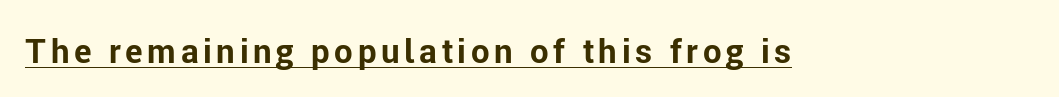
Style check: upright. The glyphs in this specimen are sans serif. Somebody hit Ctrl+U on this one — the words are underlined. Summary of weight: heavy, a full bold. You could not count columns in this text — the font is proportionally spaced.
